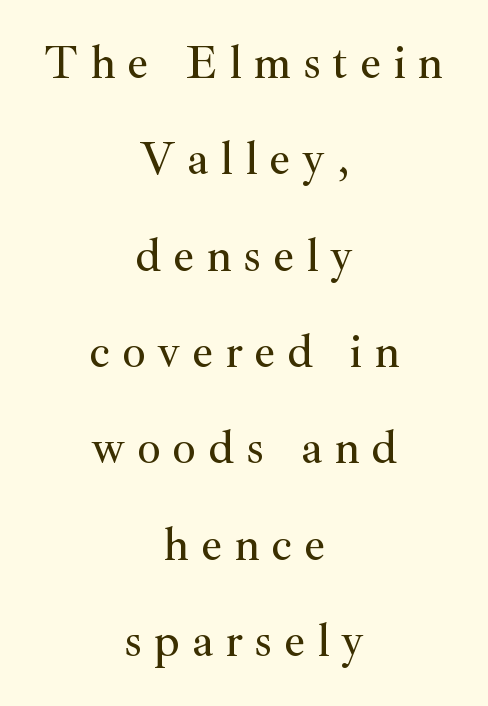
The image shows 47 px serif type, upright; set centered, loose line spacing (2.05x), unusually wide letter spacing (+0.25 em), not underlined; medium stroke contrast and a small x-height.
